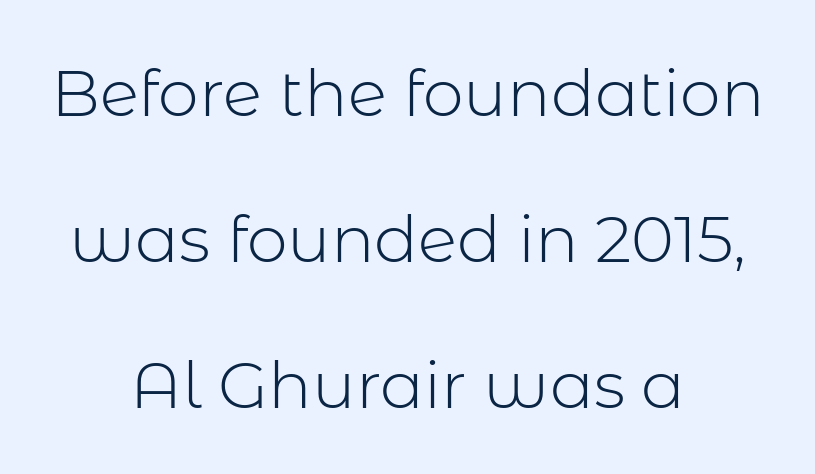
{"serif": "no", "italic": "no", "bold": "no", "weight": "light", "width": "normal", "stroke_contrast": "low", "x_height": "medium", "monospaced": "no", "underline": "no", "align": "center", "line_spacing": "loose", "line_spacing_ratio": 2.25, "letter_spacing": "normal", "letter_spacing_em": 0.0, "glyph_px": 65}
